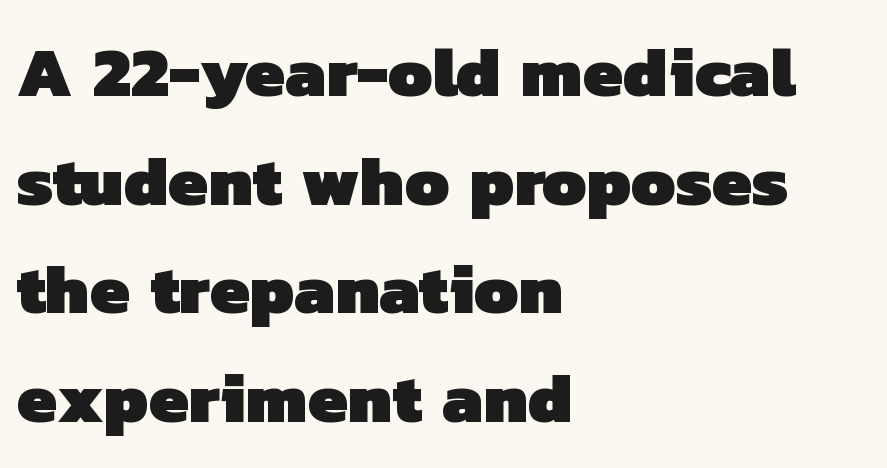
The image shows 71 px heavy sans-serif type; set left-aligned, normal line spacing (1.53x), normal letter spacing, not underlined; low stroke contrast and a medium x-height.
